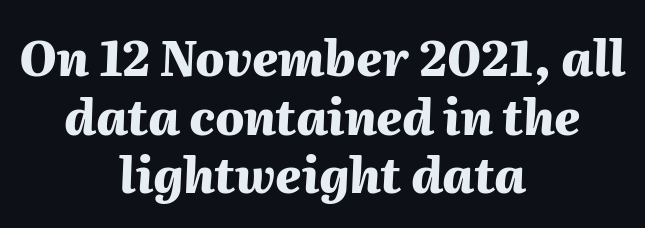
Q: Is the text bold? A: Yes.
Q: Is the text italic (slanted)? A: Yes, it leans right by about 2 degrees.
Q: Is the text underlined? A: No.
Q: How is the paragraph aligned? A: Centered.
Q: Is the spacing between letters normal or unusually wide? A: Normal.
Q: Width (condensed, normal, or wide)? A: Normal.
Q: Stroke contrast? A: Medium.
Q: x-height? A: Medium.
Q: Monospaced? A: No.
